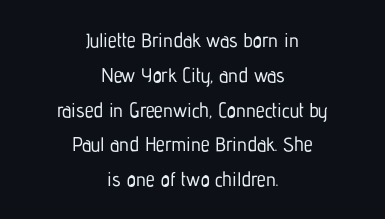
{"italic": "no", "underline": "no", "align": "center", "line_spacing_ratio": 1.74, "letter_spacing": "normal", "letter_spacing_em": 0.0, "glyph_px": 20}
